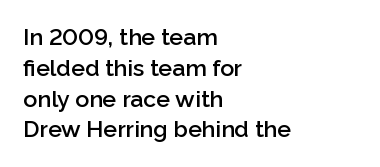
Q: Is the text bold? A: Semi-bold.
Q: Is the text italic (slanted)? A: No, it is upright.
Q: Is the text underlined? A: No.
Q: How is the paragraph aligned? A: Left-aligned.
Q: Is the spacing between letters normal or unusually wide? A: Normal.
Q: Is the spacing between lines tight, normal or loose? A: Normal.
